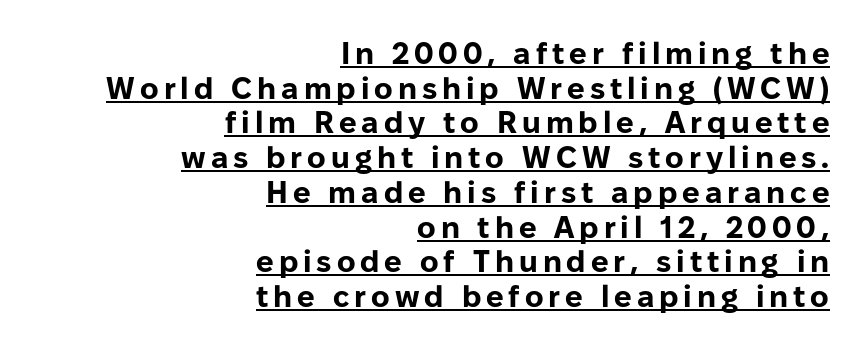
{"serif": "no", "italic": "no", "bold": "yes", "weight": "bold", "width": "normal", "stroke_contrast": "low", "x_height": "medium", "monospaced": "no", "underline": "yes", "align": "right", "line_spacing": "tight", "line_spacing_ratio": 1.12, "glyph_px": 31}
